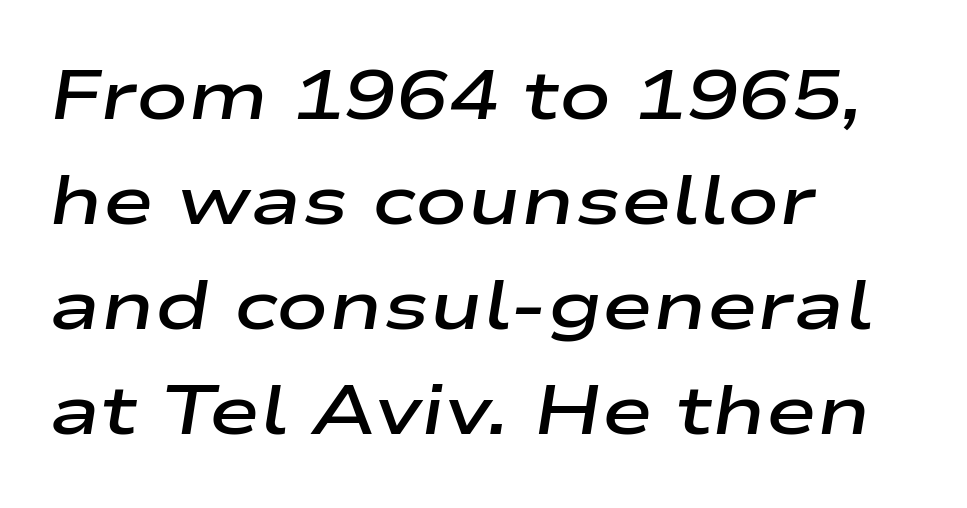
Caption: multi-line text, flush left, ragged right. The glyphs look as if they've been sheared to an angle. Caption: standard tracking, unaltered. Vertically, the passage feels balanced, rows spaced as you'd expect. Decoration check: the copy has no underline.
